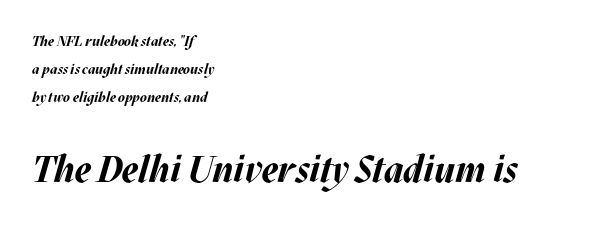
{"italic": "yes", "lean": "right", "slant_degrees": 17, "bold": "yes", "weight": "bold", "width": "normal", "stroke_contrast": "medium", "x_height": "large", "monospaced": "no", "underline": "no", "align": "left", "line_spacing": "loose", "line_spacing_ratio": 2.01, "letter_spacing": "normal", "letter_spacing_em": 0.0, "larger_block": "second", "size_ratio": 2.64, "glyph_px": 37}
